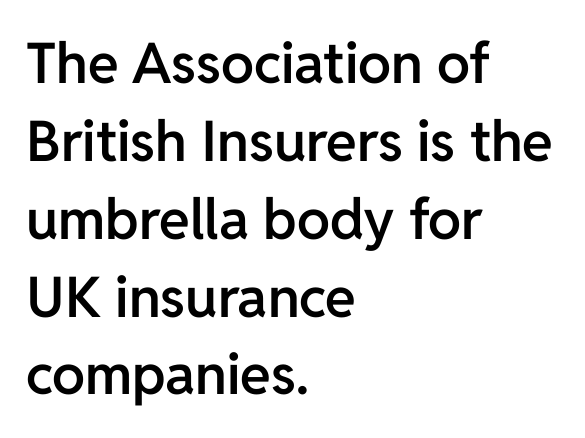
The image shows 56 px semibold sans-serif type, upright; set left-aligned, normal line spacing (1.39x), normal letter spacing, not underlined; low stroke contrast and a medium x-height.
